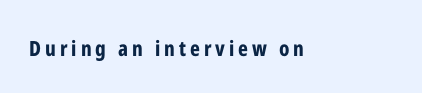
Q: Is the text bold? A: Yes.
Q: Is the text italic (slanted)? A: No, it is upright.
Q: Is the text underlined? A: No.
